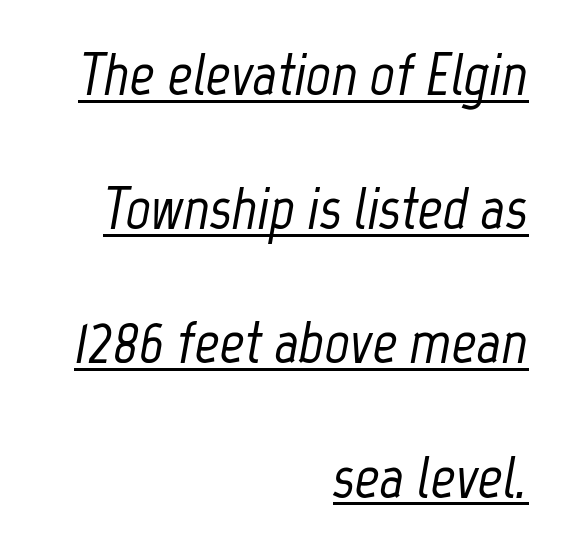
Q: Is the text italic (slanted)? A: Yes, it leans right by about 12 degrees.
Q: Is the text underlined? A: Yes.
Q: How is the paragraph aligned? A: Right-aligned.
Q: Is the spacing between letters normal or unusually wide? A: Normal.
Q: Is the spacing between lines tight, normal or loose? A: Loose.
Q: Width (condensed, normal, or wide)? A: Condensed.
Q: Stroke contrast? A: Low.
Q: x-height? A: Medium.
Q: Monospaced? A: No.
